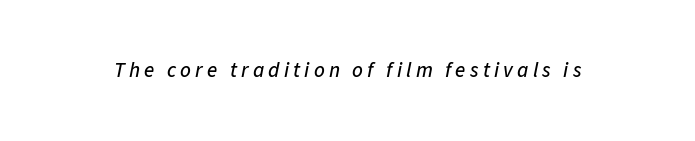
Inter-character spacing is expanded well beyond the font's built-in metrics. Rendered with sloped, italic letterforms. Decoration check: the copy has no underline.
